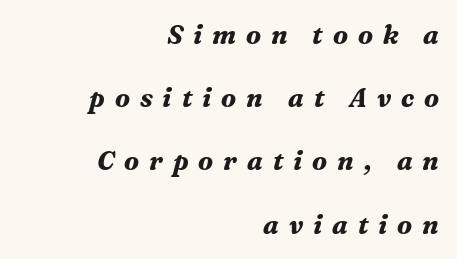
The strokes are fattened all the way to bold. This rendering widens character spacing well past its baseline value. The baseline area is clear. The face used here has a pronounced slope to its letters. Line ends are locked; line starts wander.
